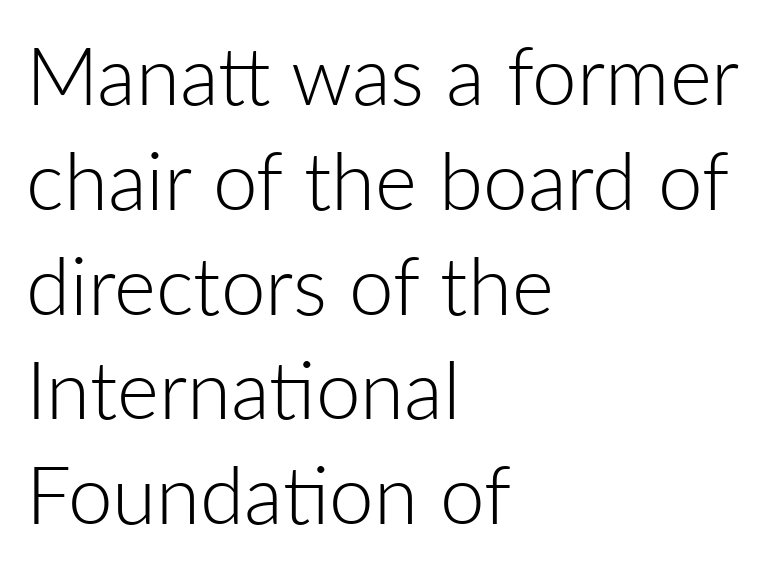
The image shows 80 px light sans-serif type, upright; set left-aligned, normal line spacing (1.31x), normal letter spacing, not underlined; low stroke contrast and a medium x-height.
